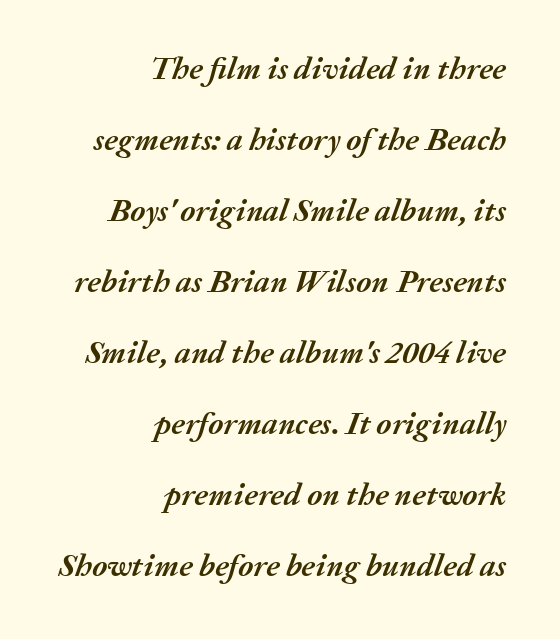
Q: Is the text bold? A: Yes.
Q: Is the text italic (slanted)? A: Yes, it leans right by about 20 degrees.
Q: Is the text underlined? A: No.
Q: How is the paragraph aligned? A: Right-aligned.
Q: Is the spacing between letters normal or unusually wide? A: Normal.
Q: Is the spacing between lines tight, normal or loose? A: Loose.
Q: Width (condensed, normal, or wide)? A: Normal.
Q: Stroke contrast? A: Medium.
Q: x-height? A: Medium.
Q: Monospaced? A: No.
